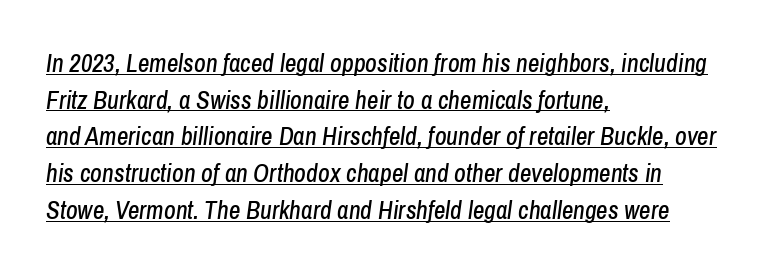
{"italic": "yes", "lean": "right", "slant_degrees": 8, "underline": "yes", "align": "left", "line_spacing": "normal", "line_spacing_ratio": 1.47, "letter_spacing": "normal", "letter_spacing_em": 0.0, "glyph_px": 25}
